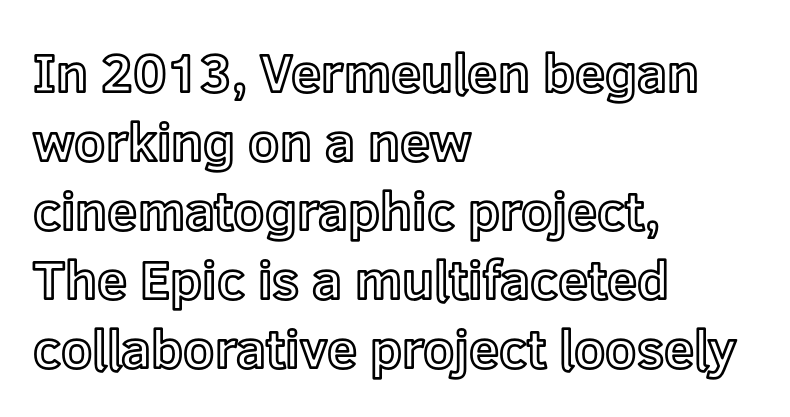
Q: Is the text italic (slanted)? A: No, it is upright.
Q: Is the text underlined? A: No.
Q: How is the paragraph aligned? A: Left-aligned.
Q: Is the spacing between letters normal or unusually wide? A: Normal.
Q: Is the spacing between lines tight, normal or loose? A: Normal.
Q: Width (condensed, normal, or wide)? A: Normal.
Q: x-height? A: Medium.
Q: Monospaced? A: No.
